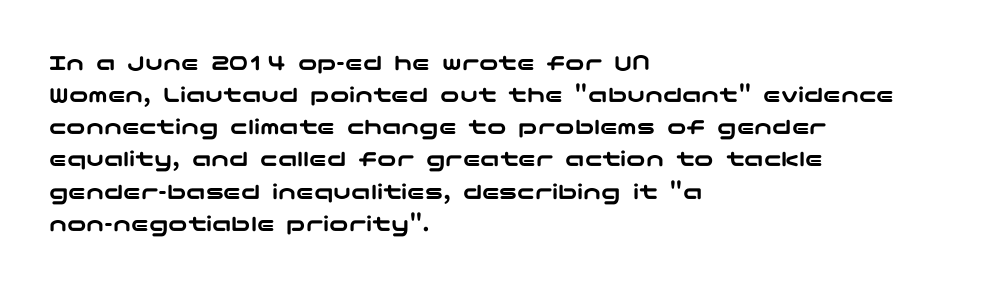
The image shows 24 px text type, upright; set left-aligned, normal line spacing (1.34x), normal letter spacing, not underlined.
